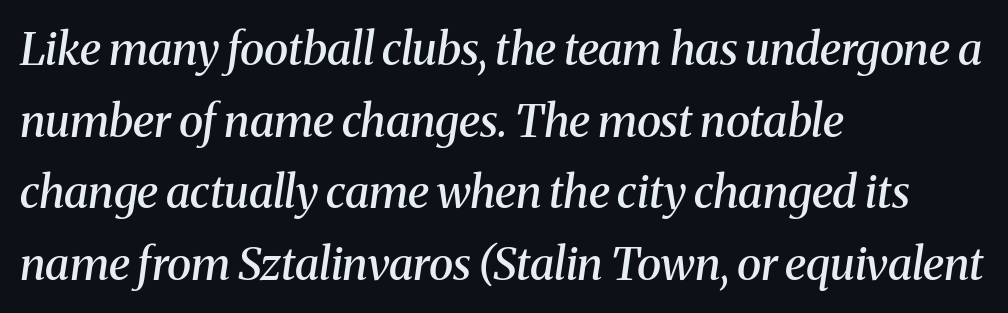
{"serif": "yes", "italic": "yes", "lean": "right", "slant_degrees": 8, "bold": "semi", "weight": "semibold", "width": "normal", "stroke_contrast": "medium", "x_height": "medium", "monospaced": "no", "underline": "no", "align": "left", "line_spacing": "normal", "line_spacing_ratio": 1.59, "letter_spacing": "normal", "letter_spacing_em": 0.0, "glyph_px": 45}
